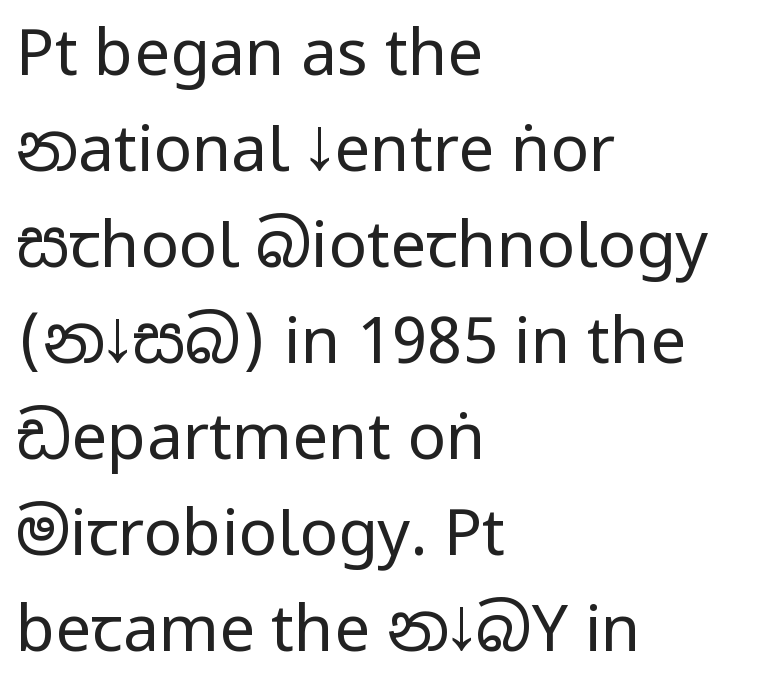
{"serif": "no", "italic": "no", "bold": "no", "weight": "regular", "width": "condensed", "stroke_contrast": "low", "x_height": "large", "monospaced": "no", "underline": "no", "align": "left", "line_spacing": "normal", "line_spacing_ratio": 1.5, "letter_spacing": "normal", "letter_spacing_em": 0.0, "glyph_px": 64}
